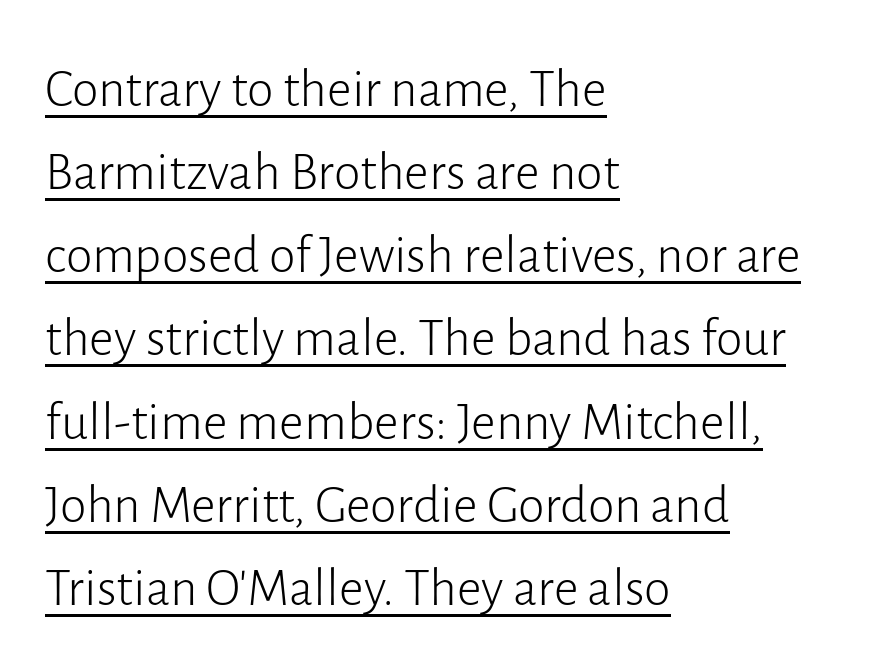
Ink coverage per letter is moderate at most. Letterform terminals end flat and unadorned throughout the passage. Does a line run under the words? Yes, clearly. This is the regular roman posture of the typeface. Note the varied advance widths — an 'i' is clearly narrower than an 'm'.
